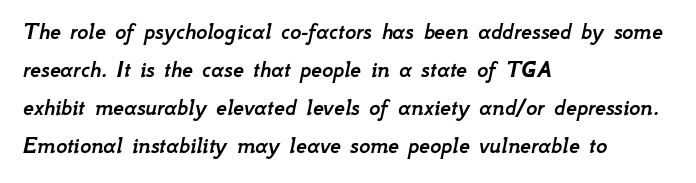
Underline: absent. Line beginnings align vertically; line endings do not. The face used here is rendered with its standard letterfit. This block has exactly the height ordinary leading produces. Is the type slanted? Yes — the strokes lean at a clear angle.
